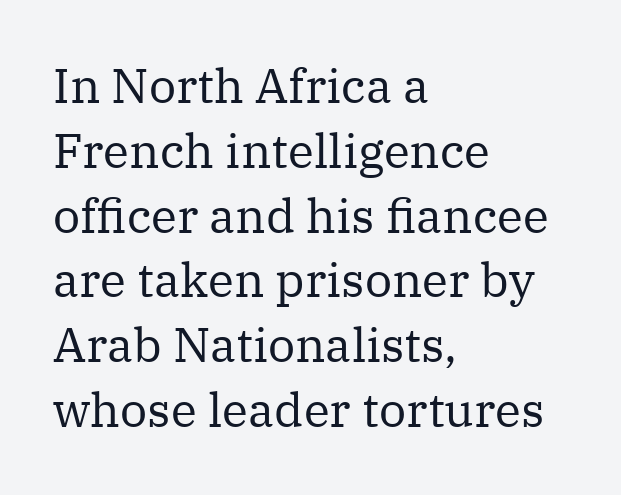
Q: Is the text bold? A: No.
Q: Is the text italic (slanted)? A: No, it is upright.
Q: Is the typeface a serif or a sans-serif typeface? A: Serif.
Q: Is the text underlined? A: No.
Q: How is the paragraph aligned? A: Left-aligned.
Q: Is the spacing between letters normal or unusually wide? A: Normal.
Q: Is the spacing between lines tight, normal or loose? A: Normal.
Q: Width (condensed, normal, or wide)? A: Normal.
Q: Stroke contrast? A: Medium.
Q: x-height? A: Medium.
Q: Monospaced? A: No.
